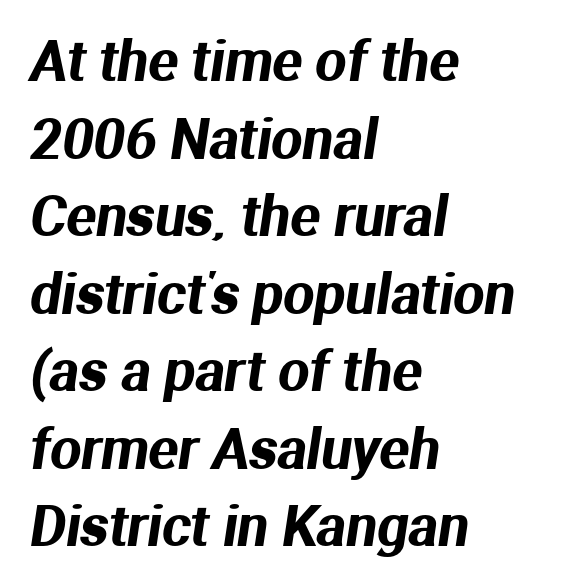
The image shows 55 px sans-serif type; set left-aligned, normal line spacing (1.41x), normal letter spacing, not underlined; medium stroke contrast and a medium x-height.
